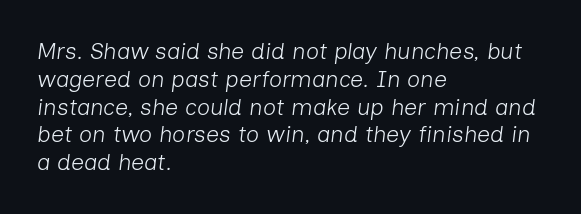
{"italic": "yes", "lean": "right", "slant_degrees": 7, "bold": "no", "underline": "no", "align": "left", "line_spacing_ratio": 1.21, "letter_spacing": "normal", "letter_spacing_em": 0.0, "glyph_px": 23}
